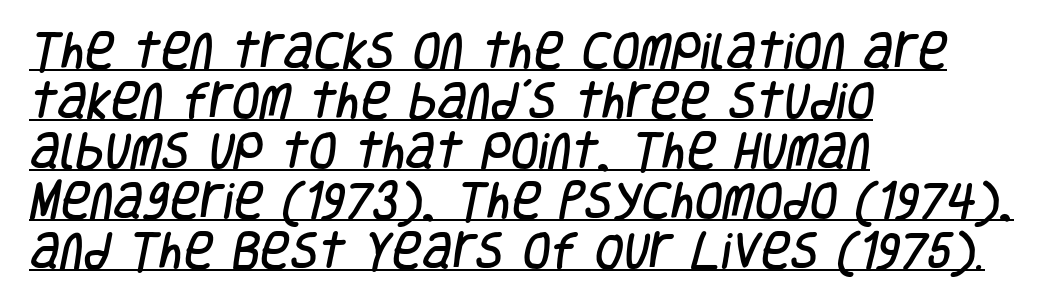
Q: Is the typeface a serif or a sans-serif typeface? A: Sans-serif.
Q: Is the text underlined? A: Yes.
Q: How is the paragraph aligned? A: Left-aligned.
Q: Is the spacing between letters normal or unusually wide? A: Normal.
Q: Width (condensed, normal, or wide)? A: Condensed.
Q: Stroke contrast? A: Low.
Q: x-height? A: Large.
Q: Monospaced? A: No.
